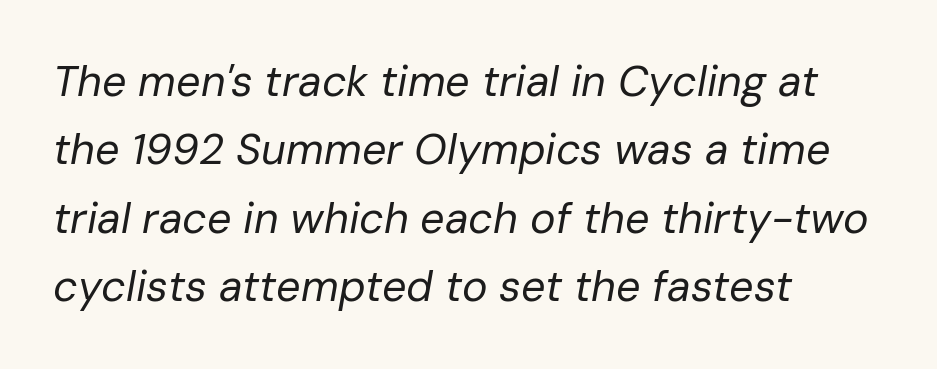
{"italic": "yes", "lean": "right", "slant_degrees": 10, "bold": "no", "weight": "regular", "width": "normal", "stroke_contrast": "low", "x_height": "medium", "monospaced": "no", "underline": "no", "align": "left", "line_spacing": "normal", "line_spacing_ratio": 1.59, "letter_spacing": "normal", "letter_spacing_em": 0.0, "glyph_px": 43}
